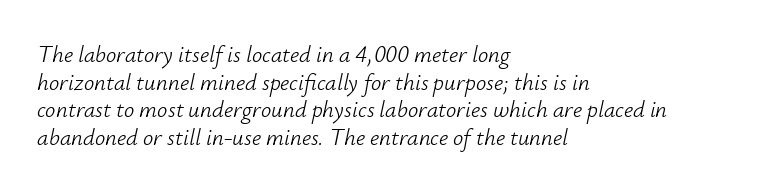
{"italic": "yes", "lean": "right", "slant_degrees": 12, "bold": "no", "underline": "no", "align": "left", "line_spacing_ratio": 1.2, "letter_spacing": "normal", "letter_spacing_em": 0.0, "glyph_px": 23}
